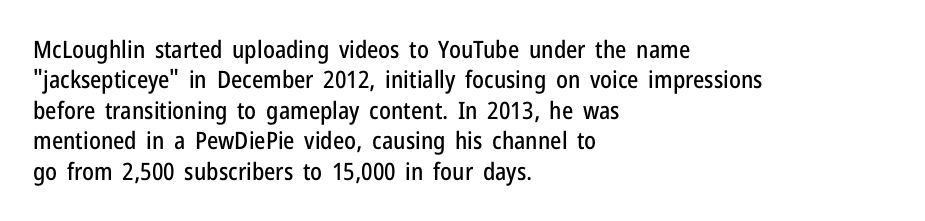
{"italic": "no", "underline": "no", "align": "left", "line_spacing": "normal", "line_spacing_ratio": 1.27, "letter_spacing": "normal", "letter_spacing_em": 0.0, "glyph_px": 24}
